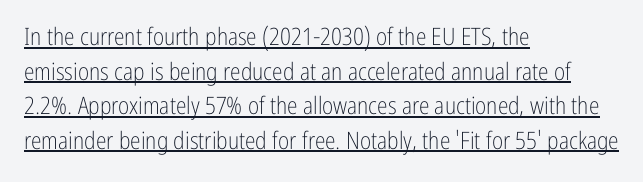
The image shows 24 px text type, upright; set left-aligned, normal line spacing (1.44x), normal letter spacing, underlined.
